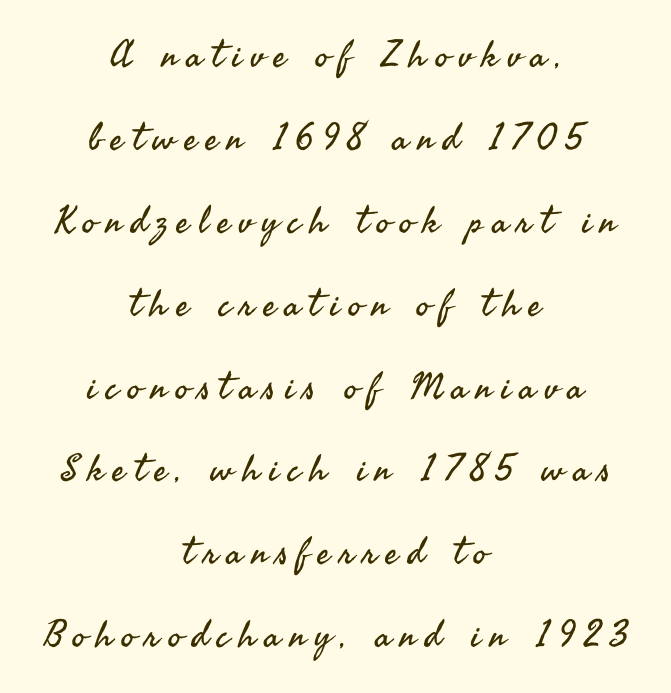
Proportional: the letters do not fall into vertical columns. Casual observation: everything's sitting right in the middle. Bare-footed words on every line. The letterforms sit at book weight or below.
